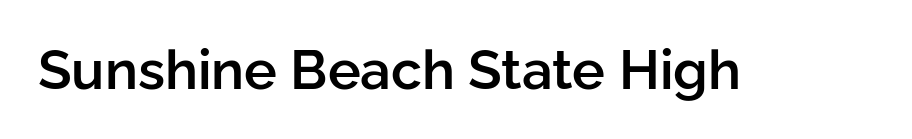
Q: Is the text bold? A: Semi-bold.
Q: Is the text italic (slanted)? A: No, it is upright.
Q: Is the typeface a serif or a sans-serif typeface? A: Sans-serif.
Q: Is the text underlined? A: No.
Q: Is the spacing between letters normal or unusually wide? A: Normal.
Q: Width (condensed, normal, or wide)? A: Normal.
Q: Stroke contrast? A: Low.
Q: x-height? A: Medium.
Q: Monospaced? A: No.
